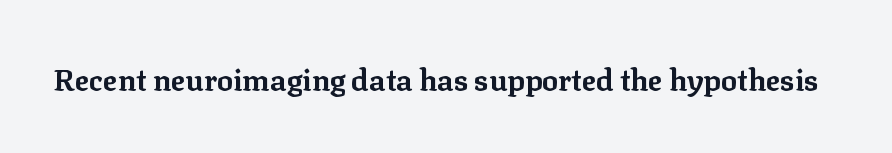
The image shows 30 px bold serif type, upright; set normal letter spacing, not underlined; low stroke contrast and a medium x-height.
